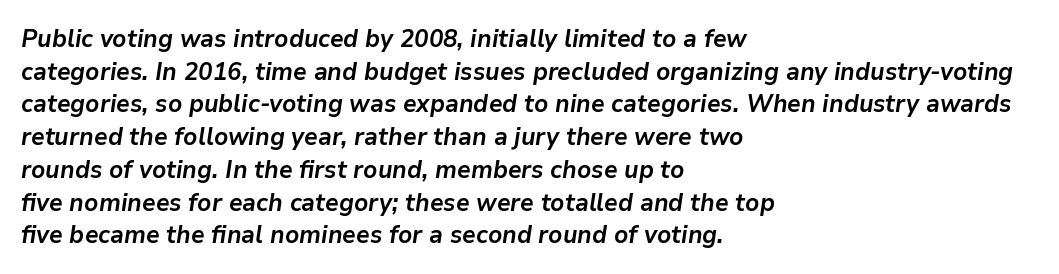
Posture: slanted. Here the glyphs are tracked normally, forming tight word shapes. The face used here has the dense, thick strokes of a bold. These lines sit exactly where default settings would place them. Every row of glyphs begins at an identical x-position on the left.
